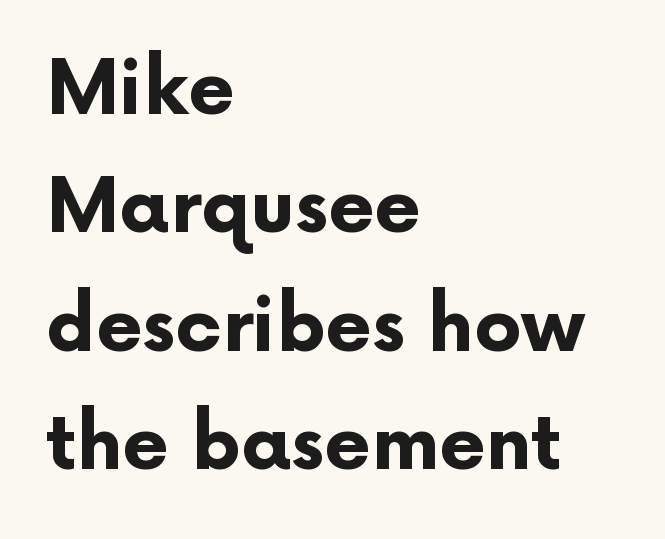
Q: Is the text bold? A: Yes.
Q: Is the text italic (slanted)? A: No, it is upright.
Q: Is the typeface a serif or a sans-serif typeface? A: Sans-serif.
Q: Is the text underlined? A: No.
Q: How is the paragraph aligned? A: Left-aligned.
Q: Is the spacing between letters normal or unusually wide? A: Normal.
Q: Is the spacing between lines tight, normal or loose? A: Normal.
Q: Width (condensed, normal, or wide)? A: Normal.
Q: Stroke contrast? A: Low.
Q: x-height? A: Medium.
Q: Monospaced? A: No.
